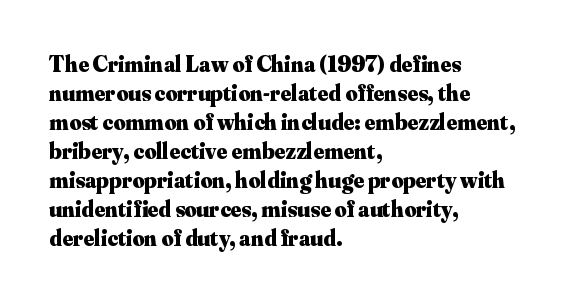
{"italic": "no", "bold": "yes", "underline": "no", "align": "left", "line_spacing": "normal", "line_spacing_ratio": 1.26, "letter_spacing": "normal", "letter_spacing_em": 0.0, "glyph_px": 23}
